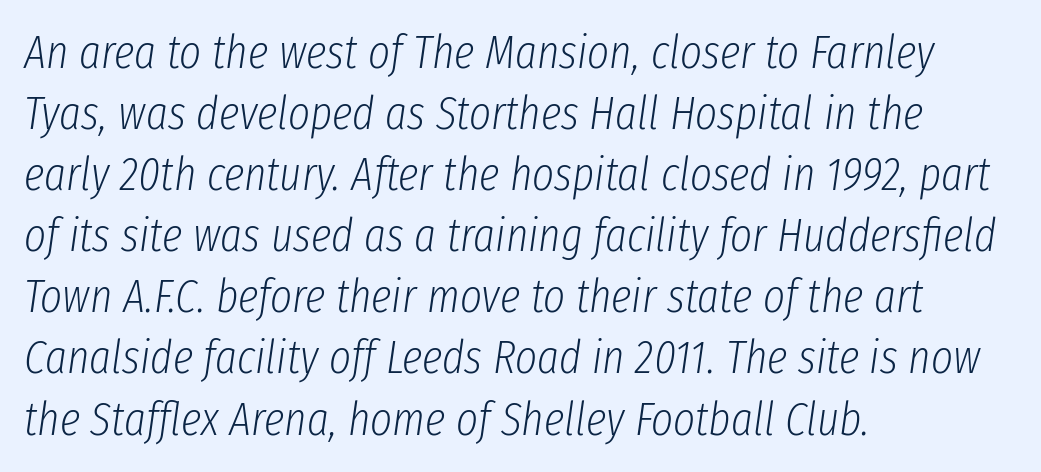
Q: Is the text bold? A: No.
Q: Is the text italic (slanted)? A: Yes, it leans right by about 8 degrees.
Q: Is the text underlined? A: No.
Q: How is the paragraph aligned? A: Left-aligned.
Q: Is the spacing between letters normal or unusually wide? A: Normal.
Q: Is the spacing between lines tight, normal or loose? A: Normal.
Q: Width (condensed, normal, or wide)? A: Condensed.
Q: Stroke contrast? A: Low.
Q: x-height? A: Medium.
Q: Monospaced? A: No.
